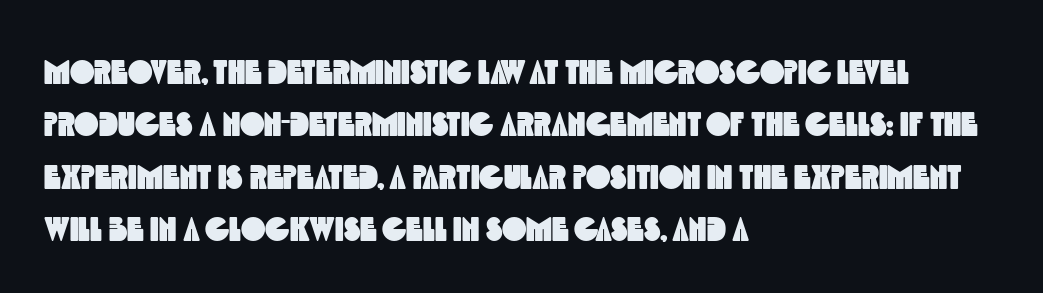
{"serif": "no", "width": "condensed", "x_height": "large", "monospaced": "no", "underline": "no", "align": "left", "line_spacing": "normal", "line_spacing_ratio": 1.59, "letter_spacing": "normal", "letter_spacing_em": 0.0, "glyph_px": 33}
